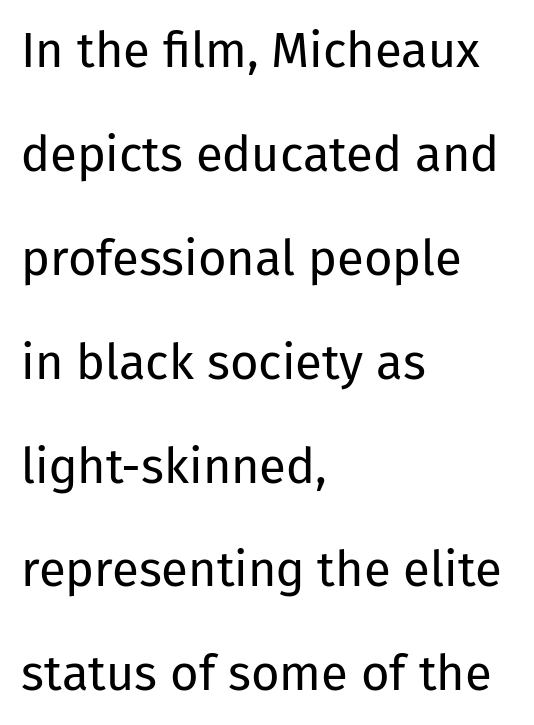
Q: Is the text bold? A: No.
Q: Is the text italic (slanted)? A: No, it is upright.
Q: Is the typeface a serif or a sans-serif typeface? A: Sans-serif.
Q: Is the text underlined? A: No.
Q: How is the paragraph aligned? A: Left-aligned.
Q: Is the spacing between letters normal or unusually wide? A: Normal.
Q: Is the spacing between lines tight, normal or loose? A: Loose.
Q: Width (condensed, normal, or wide)? A: Normal.
Q: Stroke contrast? A: Low.
Q: x-height? A: Medium.
Q: Monospaced? A: No.
